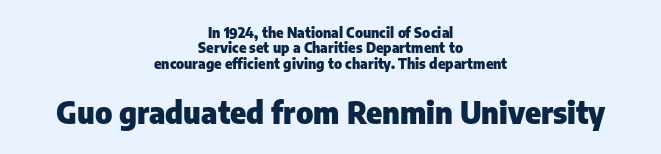
The image shows 30 px heavy sans-serif type, upright; set centered, tight line spacing (1.09x), normal letter spacing, not underlined; the second (bottom) block is 2.14x larger; low stroke contrast and a medium x-height.
